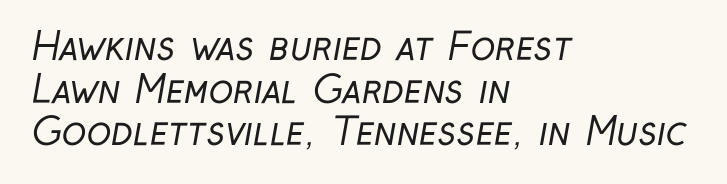
Q: Is the text bold? A: No.
Q: Is the typeface a serif or a sans-serif typeface? A: Sans-serif.
Q: Is the text underlined? A: No.
Q: How is the paragraph aligned? A: Left-aligned.
Q: Is the spacing between letters normal or unusually wide? A: Normal.
Q: Is the spacing between lines tight, normal or loose? A: Tight.
Q: Width (condensed, normal, or wide)? A: Condensed.
Q: Stroke contrast? A: Low.
Q: x-height? A: Medium.
Q: Monospaced? A: No.
